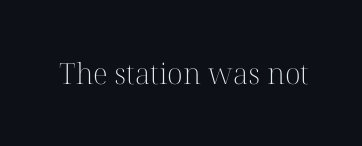
The image shows 29 px light serif type, upright; set normal letter spacing, not underlined; high stroke contrast and a medium x-height.
